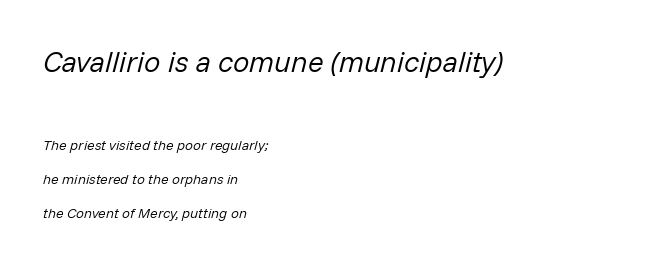
The image shows 29 px regular-weight type, italic (leaning right); set left-aligned, loose line spacing (2.42x), normal letter spacing, not underlined; the first (top) block is 2.07x larger; low stroke contrast and a medium x-height.
